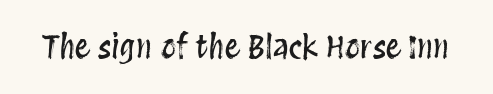
Designer's note — italics off, roman on. Type without underlining. Students, note that the glyphs here touch the page at normal intervals. Looks like regular typesetting: each glyph gets only the width it needs.
